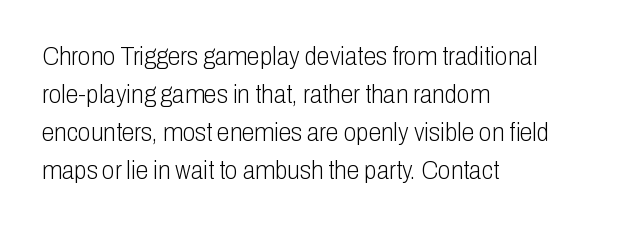
{"italic": "no", "bold": "no", "underline": "no", "align": "left", "line_spacing": "normal", "line_spacing_ratio": 1.46, "letter_spacing": "normal", "letter_spacing_em": 0.0, "glyph_px": 26}
